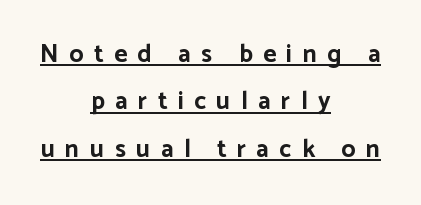
Q: Is the text bold? A: Yes.
Q: Is the text italic (slanted)? A: No, it is upright.
Q: Is the text underlined? A: Yes.
Q: How is the paragraph aligned? A: Centered.
Q: Is the spacing between letters normal or unusually wide? A: Unusually wide.
Q: Is the spacing between lines tight, normal or loose? A: Loose.
